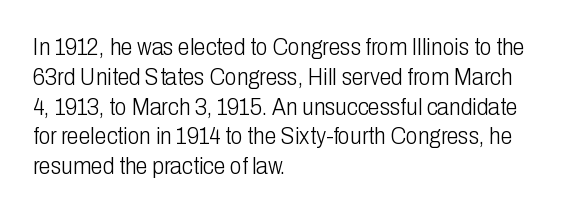
If you drew a line through each stem, it would be perfectly vertical. Tracking value appears to be zero — textbook default spacing. The rag falls on the right side of this text block. The face looks like a standard text weight, possibly lighter. The string is rendered with underlining switched off.
